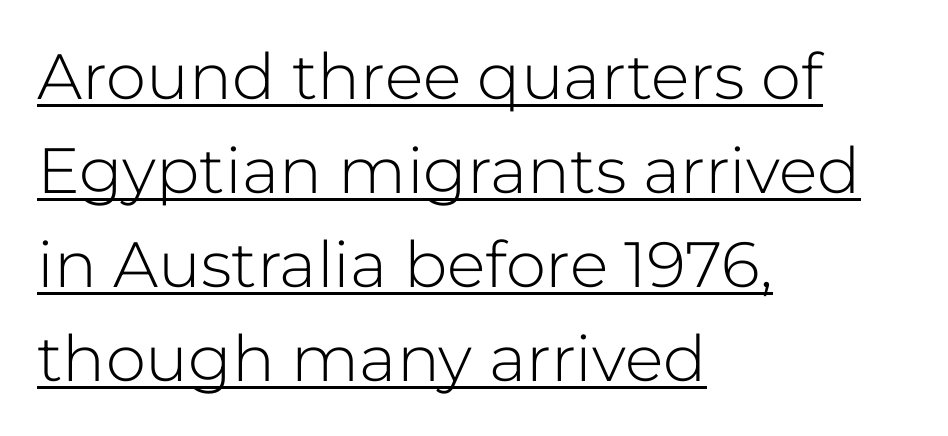
Q: Is the text bold? A: No.
Q: Is the text italic (slanted)? A: No, it is upright.
Q: Is the typeface a serif or a sans-serif typeface? A: Sans-serif.
Q: Is the text underlined? A: Yes.
Q: How is the paragraph aligned? A: Left-aligned.
Q: Is the spacing between letters normal or unusually wide? A: Normal.
Q: Is the spacing between lines tight, normal or loose? A: Normal.
Q: Width (condensed, normal, or wide)? A: Normal.
Q: Stroke contrast? A: Low.
Q: x-height? A: Medium.
Q: Monospaced? A: No.
